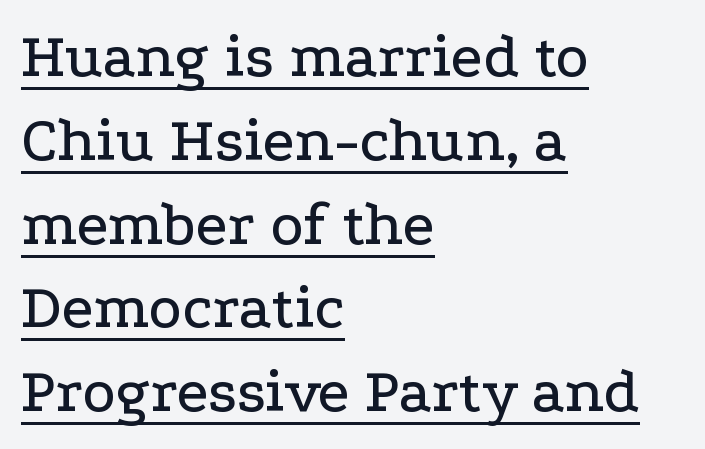
Honestly, the underline is the first thing you notice here. This sample uses plain, unmodified letter spacing. What's the leading like? Ordinary, nothing unusual. This sample has the flowing, uneven cadence of proportional lettering. Typeset ragged right — the left edge is the straight one.
